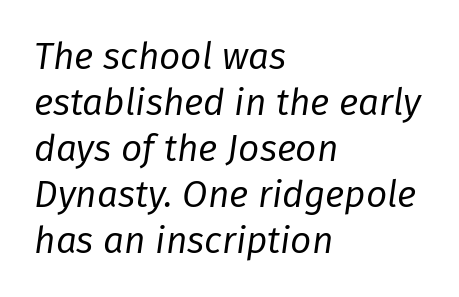
Q: Is the text bold? A: No.
Q: Is the text italic (slanted)? A: Yes, it leans right by about 8 degrees.
Q: Is the text underlined? A: No.
Q: How is the paragraph aligned? A: Left-aligned.
Q: Is the spacing between letters normal or unusually wide? A: Normal.
Q: Width (condensed, normal, or wide)? A: Normal.
Q: Stroke contrast? A: Low.
Q: x-height? A: Medium.
Q: Monospaced? A: No.
